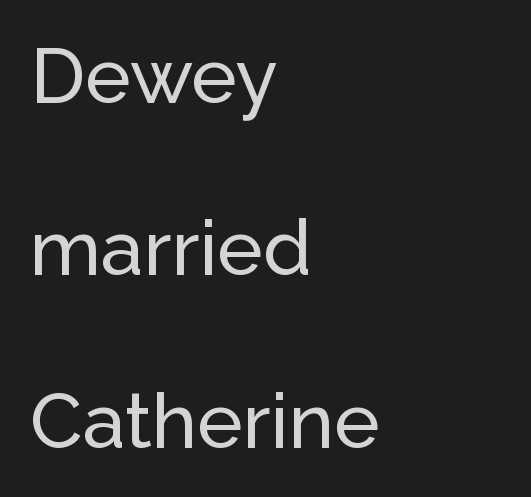
Examine the stroke ends and you'll find no serifs. Only glyphs here, with clear space below each row. Style check: upright. The face used here is proportionally spaced, like ordinary book or web type. The lines are quadded left. Horizontal bands of white between lines are thick stripes.
